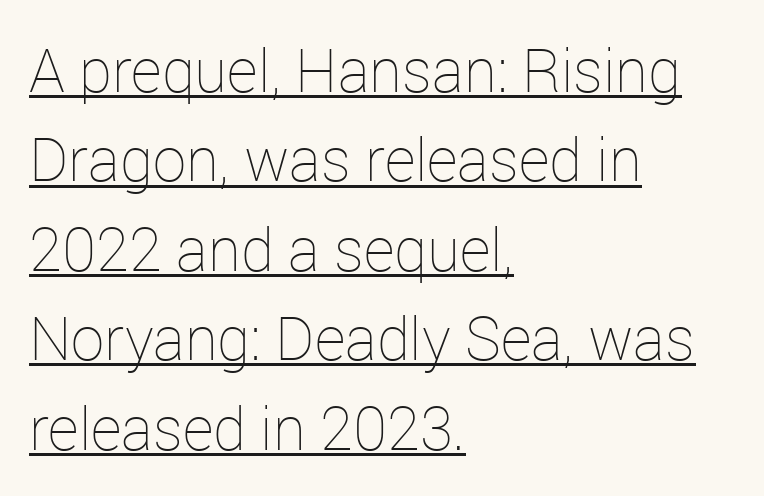
{"italic": "no", "bold": "no", "weight": "thin", "width": "normal", "stroke_contrast": "low", "x_height": "medium", "monospaced": "no", "underline": "yes", "align": "left", "line_spacing": "normal", "line_spacing_ratio": 1.49, "letter_spacing": "normal", "letter_spacing_em": 0.0, "glyph_px": 60}
